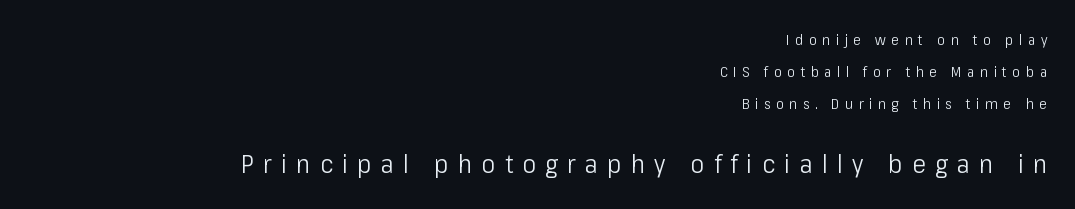
{"italic": "no", "bold": "no", "underline": "no", "align": "right", "line_spacing": "loose", "line_spacing_ratio": 2.13, "letter_spacing": "wide", "letter_spacing_em": 0.36, "larger_block": "second", "size_ratio": 1.73, "glyph_px": 26}
